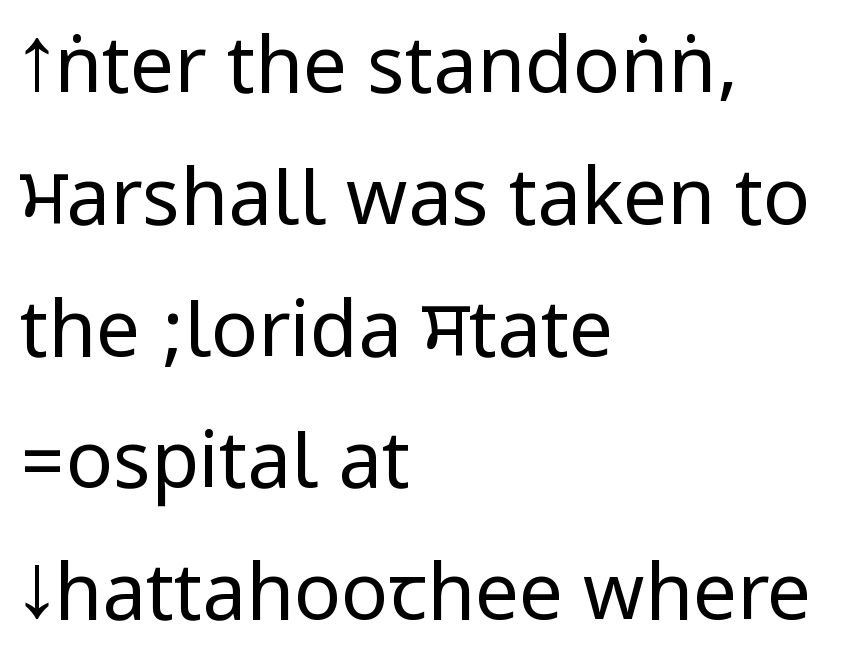
This sample is left-justified, so line endings fall wherever the words run out. Is the stroke heavy? The answer is a plain regular-or-lighter. Posture: straight, roman, zero tilt. Check where the strokes stop: nothing finishes them off — pure sans. What's the leading like? Ordinary, nothing unusual. Decoration check: the copy has no underline.
